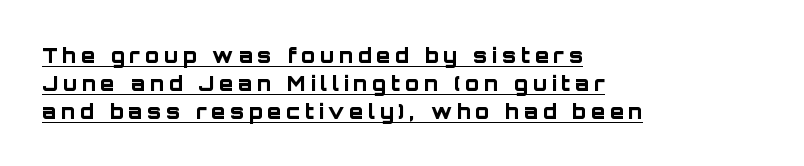
Q: Is the text bold? A: Yes.
Q: Is the text italic (slanted)? A: No, it is upright.
Q: Is the text underlined? A: Yes.
Q: How is the paragraph aligned? A: Left-aligned.
Q: Is the spacing between letters normal or unusually wide? A: Unusually wide.
Q: Is the spacing between lines tight, normal or loose? A: Normal.
